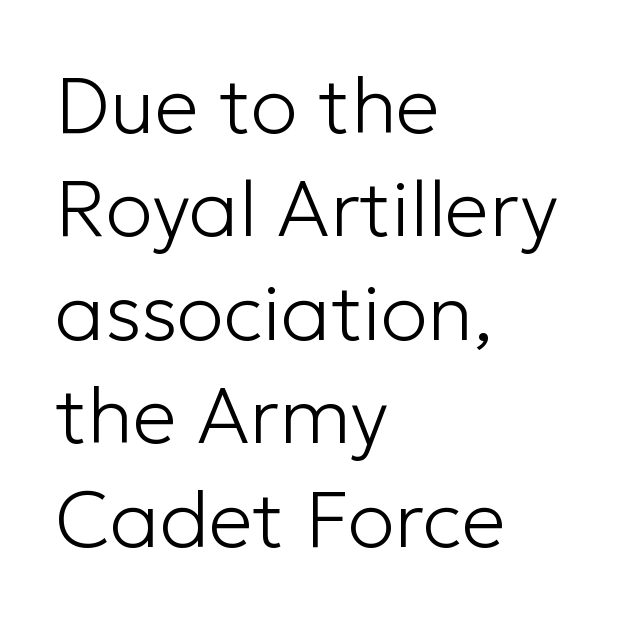
Reading down the block, your eye returns to a fixed left position each line. The lettering stays uniformly vertical, giving the passage a roman look. Varying glyph widths throughout — classic text-font behaviour. This sample uses a sans-serif face. The space beneath each line is pristine and unruled.
